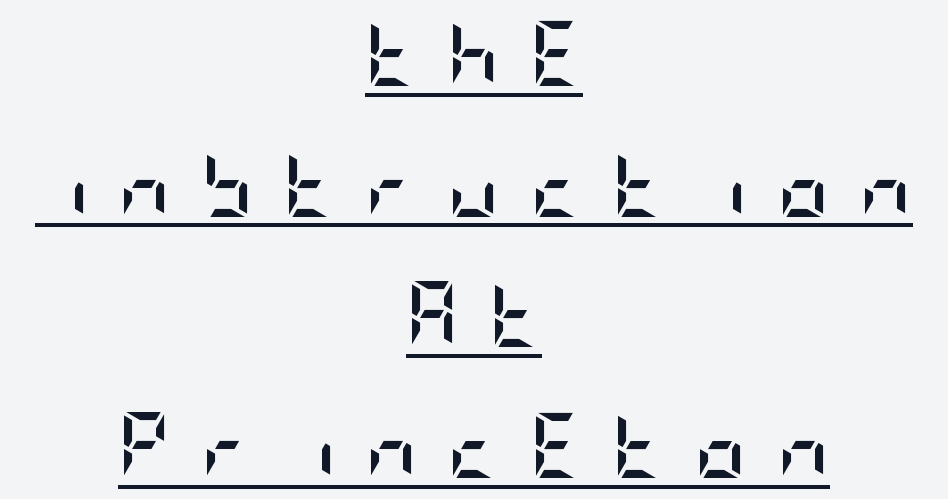
Q: Is the text bold? A: Yes.
Q: Is the text italic (slanted)? A: No, it is upright.
Q: Is the typeface a serif or a sans-serif typeface? A: Sans-serif.
Q: Is the text underlined? A: Yes.
Q: How is the paragraph aligned? A: Centered.
Q: Is the spacing between letters normal or unusually wide? A: Unusually wide.
Q: Is the spacing between lines tight, normal or loose? A: Loose.
Q: Width (condensed, normal, or wide)? A: Condensed.
Q: Stroke contrast? A: Low.
Q: x-height? A: Large.
